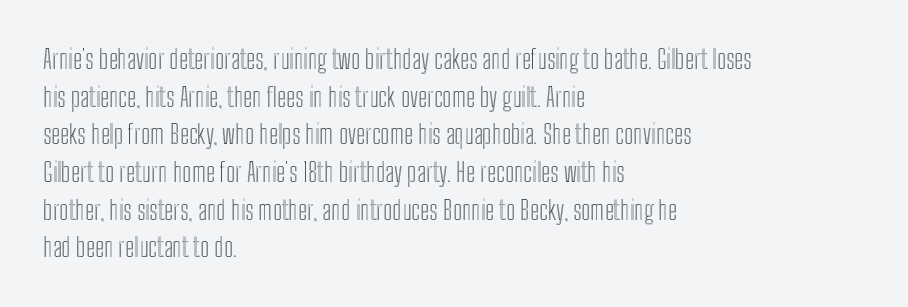
The image shows 26 px text type, upright; set left-aligned, normal line spacing (1.45x), normal letter spacing, not underlined.
